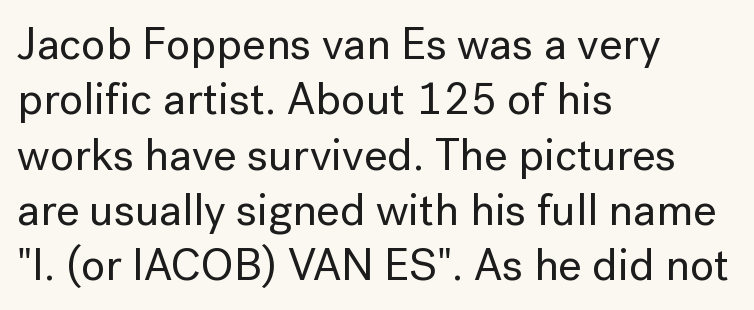
Is this a fixed-width face? No — the glyphs have proportional, varying widths. Honestly, there is no underline to notice here at all. Characters follow at the spacing the type designer built in. Designer's note — italics off, roman on. The font family rendered here belongs to the sans-serif group.
